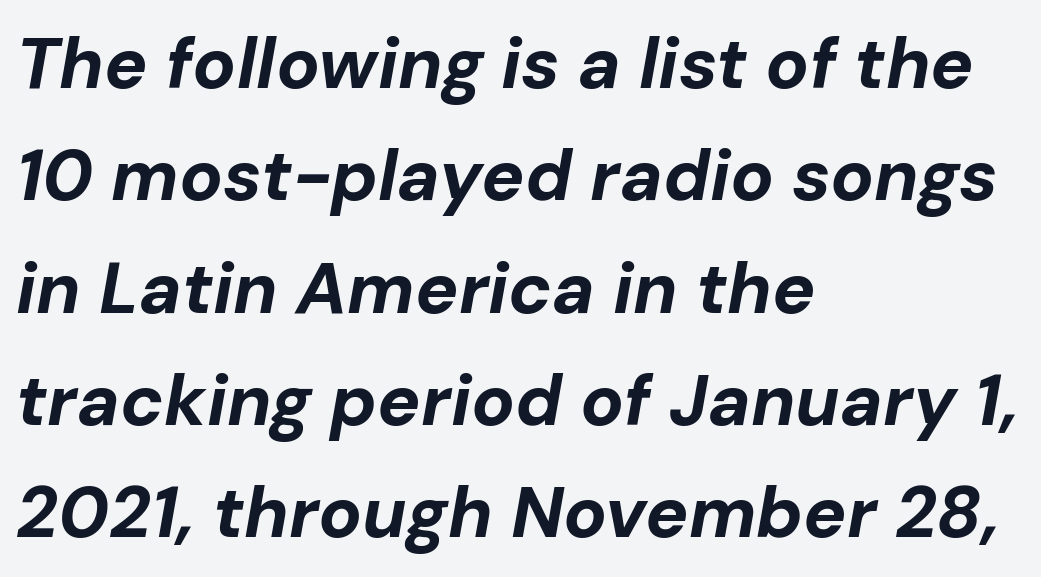
{"italic": "yes", "lean": "right", "slant_degrees": 10, "bold": "yes", "weight": "bold", "width": "normal", "stroke_contrast": "low", "x_height": "medium", "monospaced": "no", "underline": "no", "align": "left", "line_spacing": "normal", "line_spacing_ratio": 1.56, "letter_spacing": "normal", "letter_spacing_em": 0.0, "glyph_px": 72}
